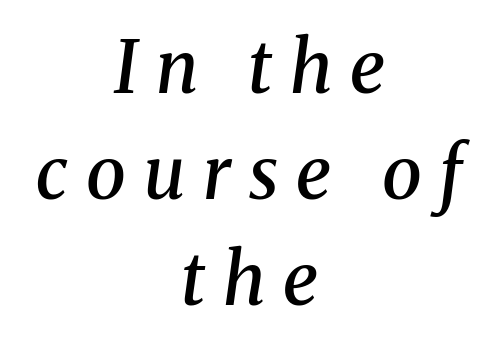
{"serif": "yes", "italic": "yes", "lean": "right", "slant_degrees": 8, "bold": "semi", "weight": "semibold", "width": "normal", "stroke_contrast": "medium", "x_height": "medium", "monospaced": "no", "underline": "no", "align": "center", "line_spacing": "normal", "line_spacing_ratio": 1.47, "letter_spacing": "wide", "letter_spacing_em": 0.25, "glyph_px": 72}
